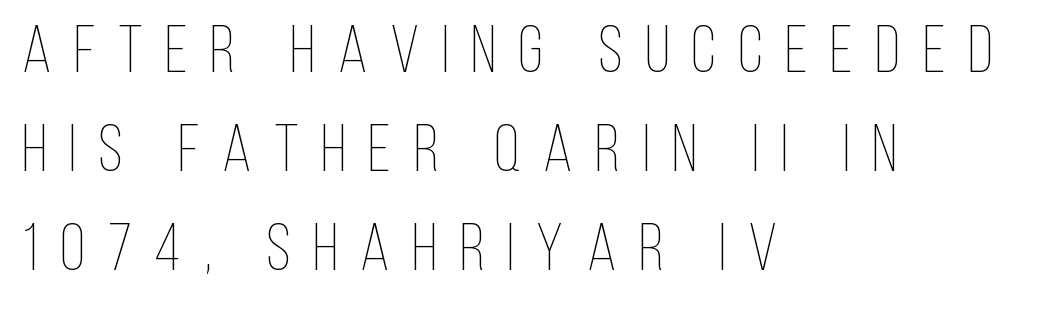
Q: Is the text bold? A: No.
Q: Is the text italic (slanted)? A: No, it is upright.
Q: Is the text underlined? A: No.
Q: How is the paragraph aligned? A: Left-aligned.
Q: Is the spacing between letters normal or unusually wide? A: Unusually wide.
Q: Is the spacing between lines tight, normal or loose? A: Normal.
Q: Width (condensed, normal, or wide)? A: Condensed.
Q: Stroke contrast? A: Low.
Q: x-height? A: Large.
Q: Monospaced? A: No.
